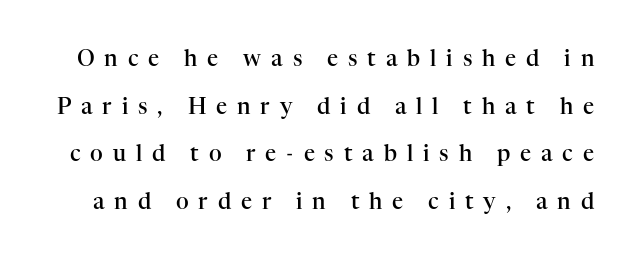
The image shows 22 px text type, upright; set loose line spacing (2.17x), unusually wide letter spacing (+0.45 em), not underlined.
